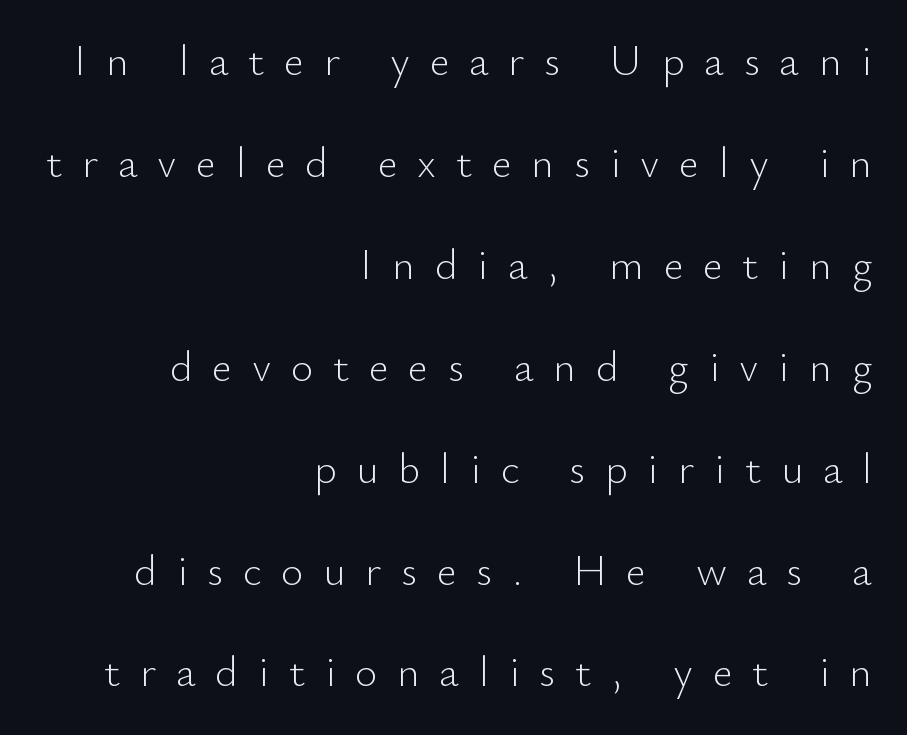
Q: Is the text bold? A: No.
Q: Is the text italic (slanted)? A: No, it is upright.
Q: Is the typeface a serif or a sans-serif typeface? A: Sans-serif.
Q: Is the text underlined? A: No.
Q: How is the paragraph aligned? A: Right-aligned.
Q: Is the spacing between letters normal or unusually wide? A: Unusually wide.
Q: Is the spacing between lines tight, normal or loose? A: Loose.
Q: Width (condensed, normal, or wide)? A: Normal.
Q: Stroke contrast? A: Low.
Q: x-height? A: Small.
Q: Monospaced? A: No.
